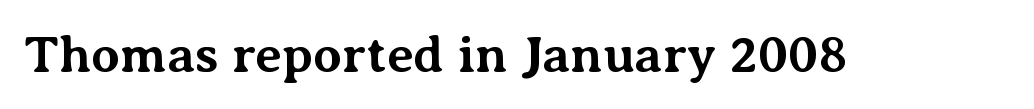
This rendering employs a face with finishing strokes, i.e., a serif. Default kerning and tracking; the words read as compact shapes. A full-strength bold gives these letters their thick strokes. Note the varied advance widths — an 'i' is clearly narrower than an 'm'.
